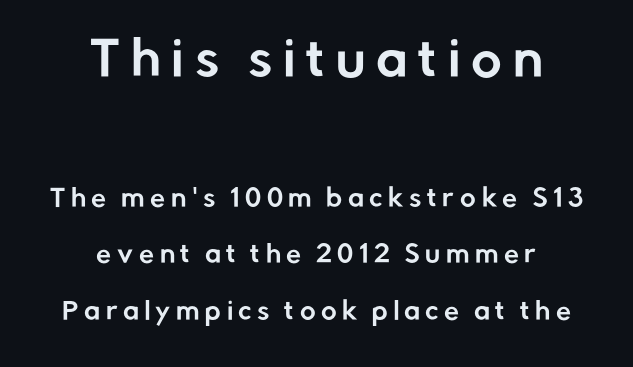
A student would notice the top passage is typeset larger than what follows. Here the glyphs are tracked loosely, breaking word shapes into spaced letters. Check where the strokes stop: nothing finishes them off — pure sans. A student would call this center alignment; a typographer would say set centered.
